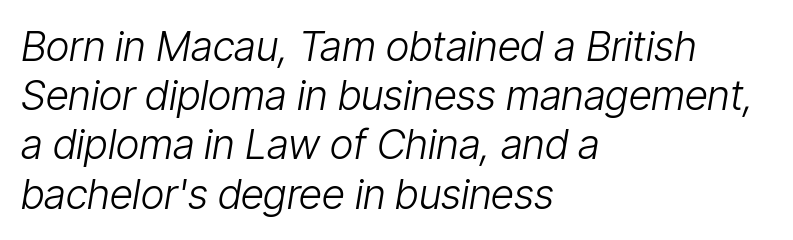
Posture: slanted. Think standard paragraph weight, or any step lighter than that. The face used here is rendered with its standard letterfit. Glance below the letters and you will spot only blank space. Spacing verdict: proportional, widths tailored to each character. If you drew a ruler down the left edge, every line would touch it.
